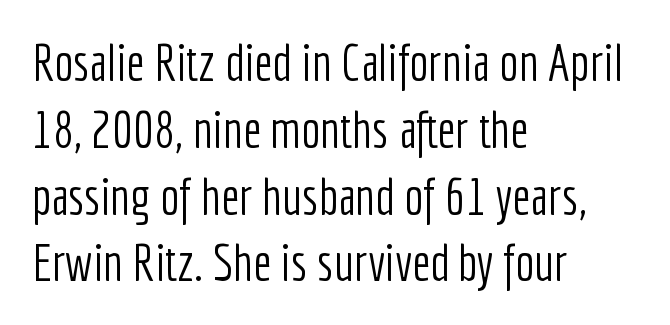
The text was rendered using a sans face with plain stroke endings. Unmarked baselines from the first word to the last. Varying glyph widths throughout — classic text-font behaviour. Is the letter spacing exaggerated? No — it looks like the ordinary default. The designer left line spacing at the default. Summary of weight: not heavy and not bold.
